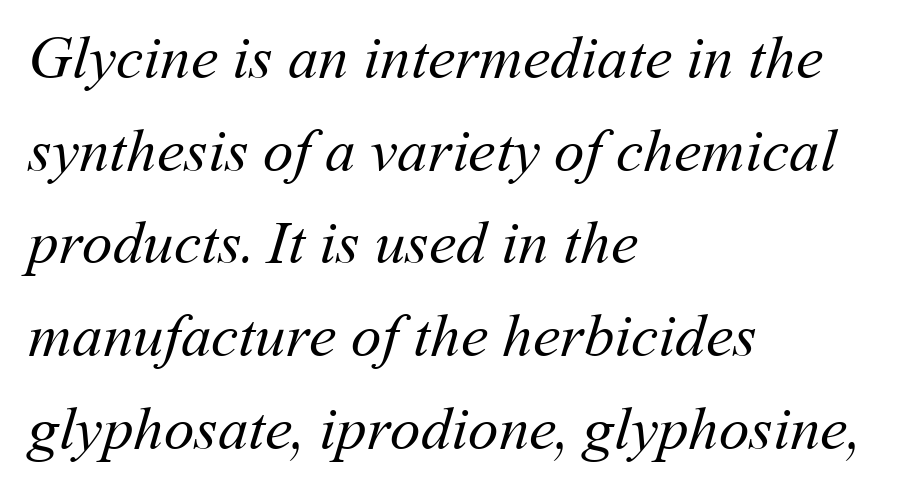
The image shows 61 px regular-weight type; set left-aligned, normal line spacing (1.52x), normal letter spacing, not underlined; medium stroke contrast and a medium x-height.
